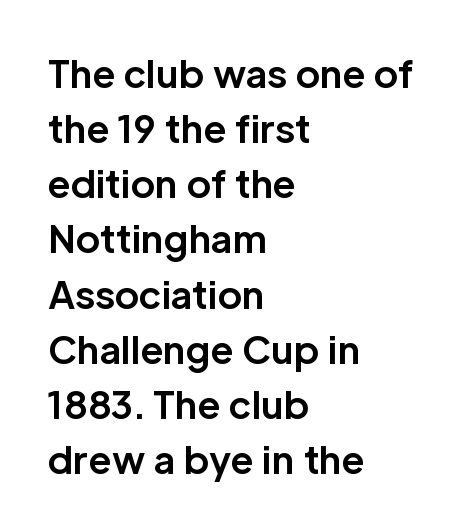
{"serif": "no", "italic": "no", "bold": "yes", "weight": "bold", "width": "normal", "stroke_contrast": "low", "x_height": "medium", "monospaced": "no", "underline": "no", "align": "left", "line_spacing": "normal", "line_spacing_ratio": 1.49, "letter_spacing": "normal", "letter_spacing_em": 0.0, "glyph_px": 37}
